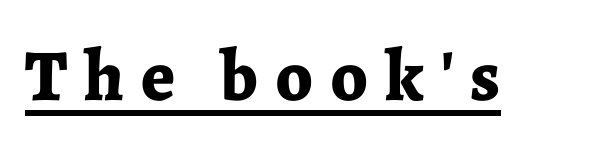
This is the regular roman posture of the typeface. What decoration does the sample have? An underline. The face used here is seriffed, in the tradition of book romans. You could not count columns in this text — the font is proportionally spaced. Students, note that the glyphs here are deliberately spaced far apart. What weight is shown? A full bold with thick strokes.
